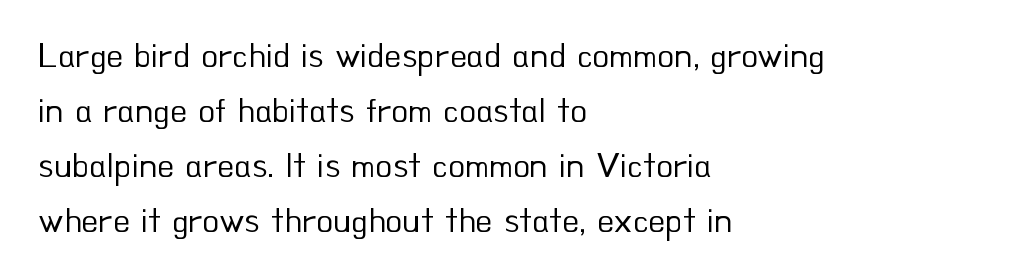
The image shows 35 px regular-weight sans-serif type, upright; set left-aligned, normal line spacing (1.57x), normal letter spacing, not underlined; low stroke contrast and a small x-height.
